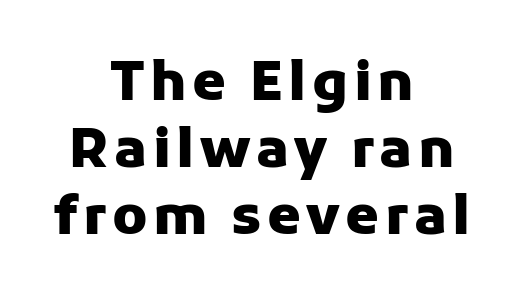
{"serif": "no", "italic": "no", "bold": "yes", "weight": "heavy", "width": "normal", "stroke_contrast": "low", "x_height": "medium", "monospaced": "no", "underline": "no", "align": "center", "line_spacing_ratio": 1.24, "glyph_px": 54}
